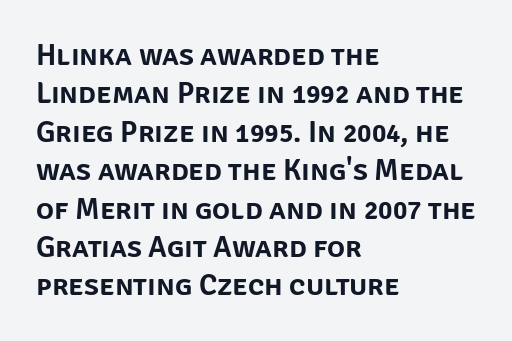
Characters remain perfectly vertical along every line. Any mark beneath the type? The region is blank. In terms of leading, this rendering sits right in the middle. Notice how the passage keeps a crisp vertical edge on the left only.
